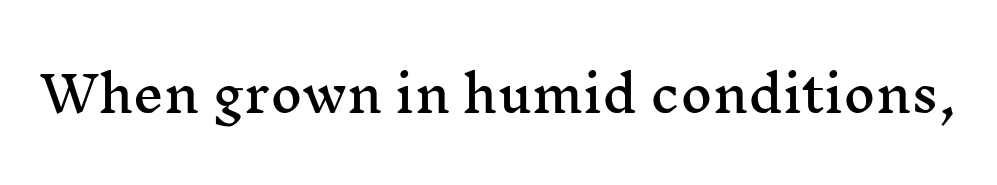
The image shows 49 px wide serif type, upright; set normal letter spacing, not underlined; medium stroke contrast and a medium x-height.
